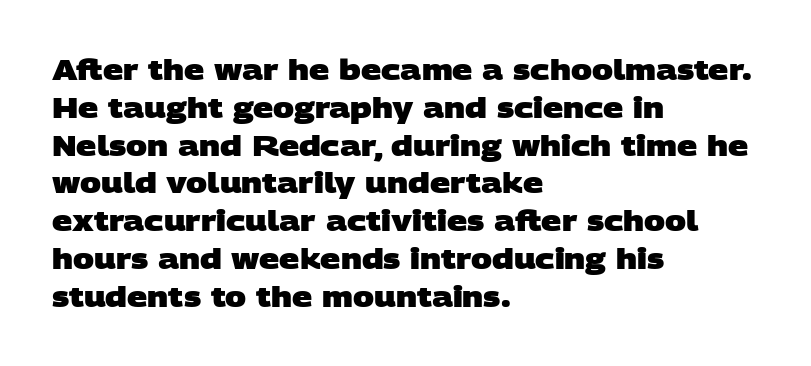
Q: Is the text bold? A: Yes.
Q: Is the typeface a serif or a sans-serif typeface? A: Sans-serif.
Q: Is the text underlined? A: No.
Q: How is the paragraph aligned? A: Left-aligned.
Q: Is the spacing between letters normal or unusually wide? A: Normal.
Q: Is the spacing between lines tight, normal or loose? A: Normal.
Q: Width (condensed, normal, or wide)? A: Wide.
Q: Stroke contrast? A: Low.
Q: x-height? A: Large.
Q: Monospaced? A: No.
